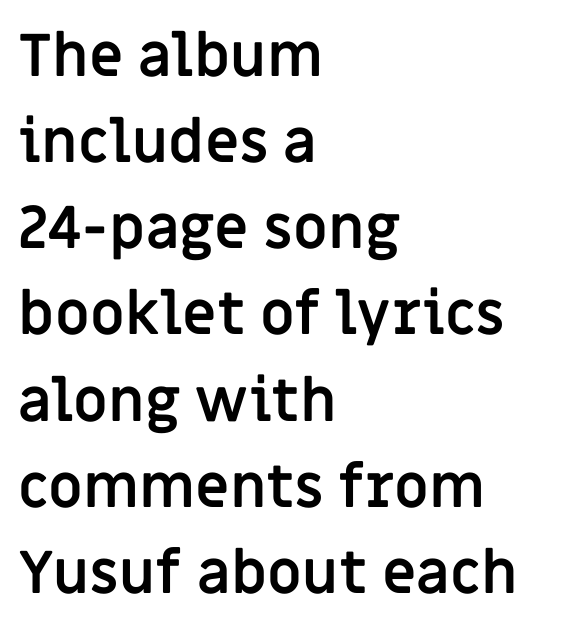
Compared with a centered layout, this one pins lines to the left instead. The letters advance in unequal steps, a hallmark of proportional type. This is sans-serif lettering, the kind often seen on screens and signage. Descenders are the only things crossing below the line. Upright lettering throughout.
